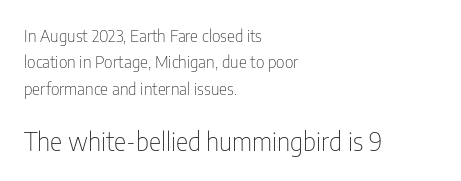
Q: Is the text bold? A: No.
Q: Is the text italic (slanted)? A: No, it is upright.
Q: Is the text underlined? A: No.
Q: How is the paragraph aligned? A: Left-aligned.
Q: Is the spacing between letters normal or unusually wide? A: Normal.
Q: Is the spacing between lines tight, normal or loose? A: Normal.
Q: Which block of text is set in a larger size, the first (top) or the second (bottom)? A: The second (bottom) one.
